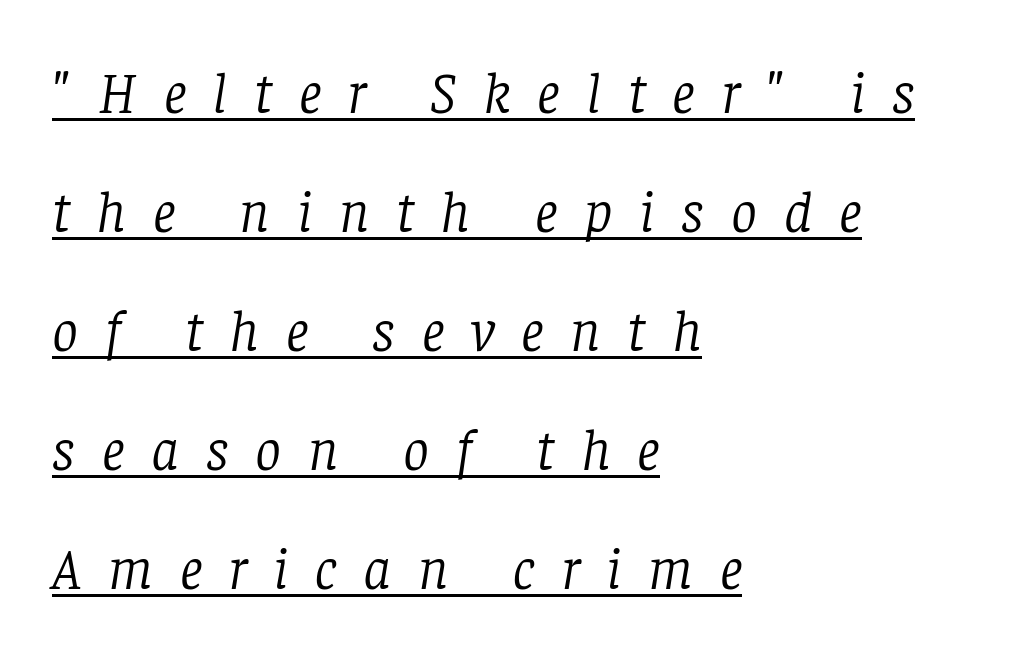
Has an underline been added? It has. Designer's note — italics engaged. The letters carry serifs — small finishing strokes at the ends of their stems. Horizontal alignment here is leftward, the default for most running prose. Airy leading.
